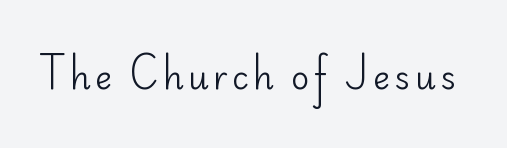
Q: Is the text bold? A: No.
Q: Is the text italic (slanted)? A: No, it is upright.
Q: Is the typeface a serif or a sans-serif typeface? A: Sans-serif.
Q: Is the text underlined? A: No.
Q: Width (condensed, normal, or wide)? A: Normal.
Q: Stroke contrast? A: Low.
Q: x-height? A: Small.
Q: Monospaced? A: No.
